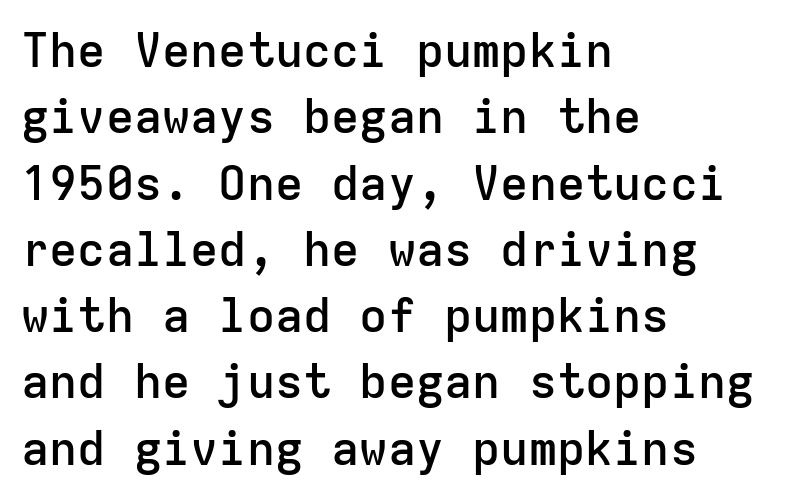
Q: Is the text bold? A: Semi-bold.
Q: Is the text italic (slanted)? A: No, it is upright.
Q: Is the typeface a serif or a sans-serif typeface? A: Sans-serif.
Q: Is the text underlined? A: No.
Q: How is the paragraph aligned? A: Left-aligned.
Q: Is the spacing between letters normal or unusually wide? A: Normal.
Q: Is the spacing between lines tight, normal or loose? A: Normal.
Q: Width (condensed, normal, or wide)? A: Normal.
Q: Stroke contrast? A: Low.
Q: x-height? A: Medium.
Q: Monospaced? A: Yes.
